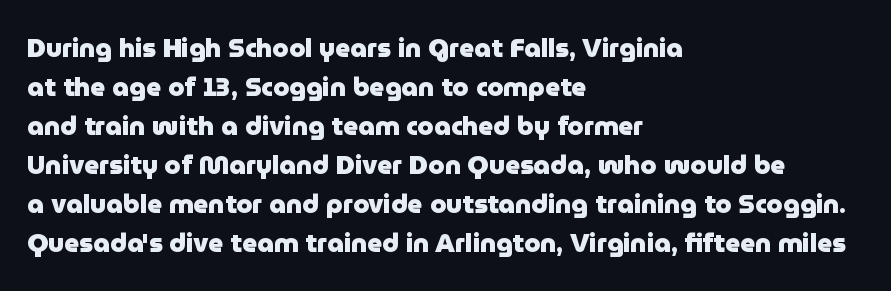
The image shows 26 px bold type, upright; set left-aligned, normal line spacing (1.5x), normal letter spacing, not underlined.
